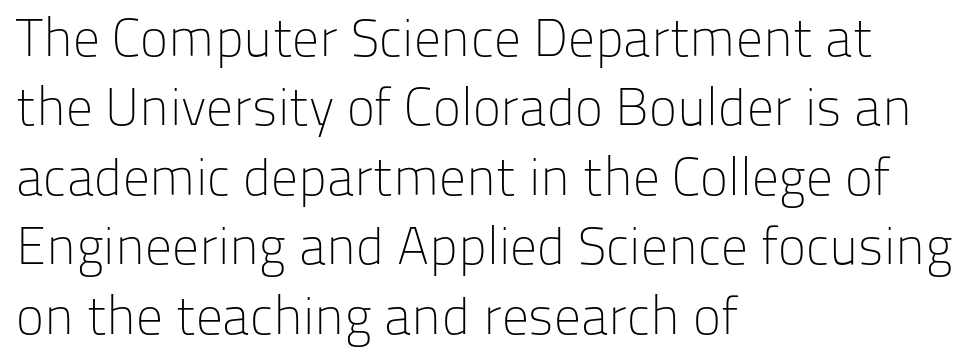
The image shows 53 px light sans-serif type, upright; set left-aligned, normal line spacing (1.31x), normal letter spacing, not underlined; low stroke contrast and a medium x-height.
